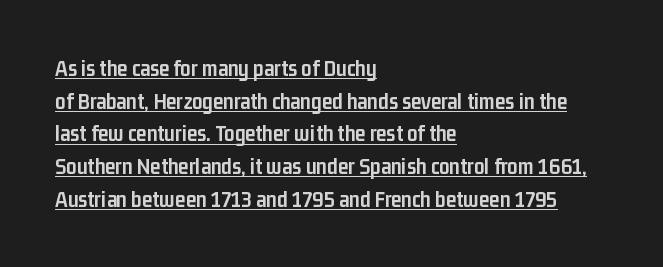
{"italic": "no", "bold": "yes", "underline": "yes", "align": "left", "line_spacing": "normal", "line_spacing_ratio": 1.42, "letter_spacing": "normal", "letter_spacing_em": 0.0, "glyph_px": 23}
